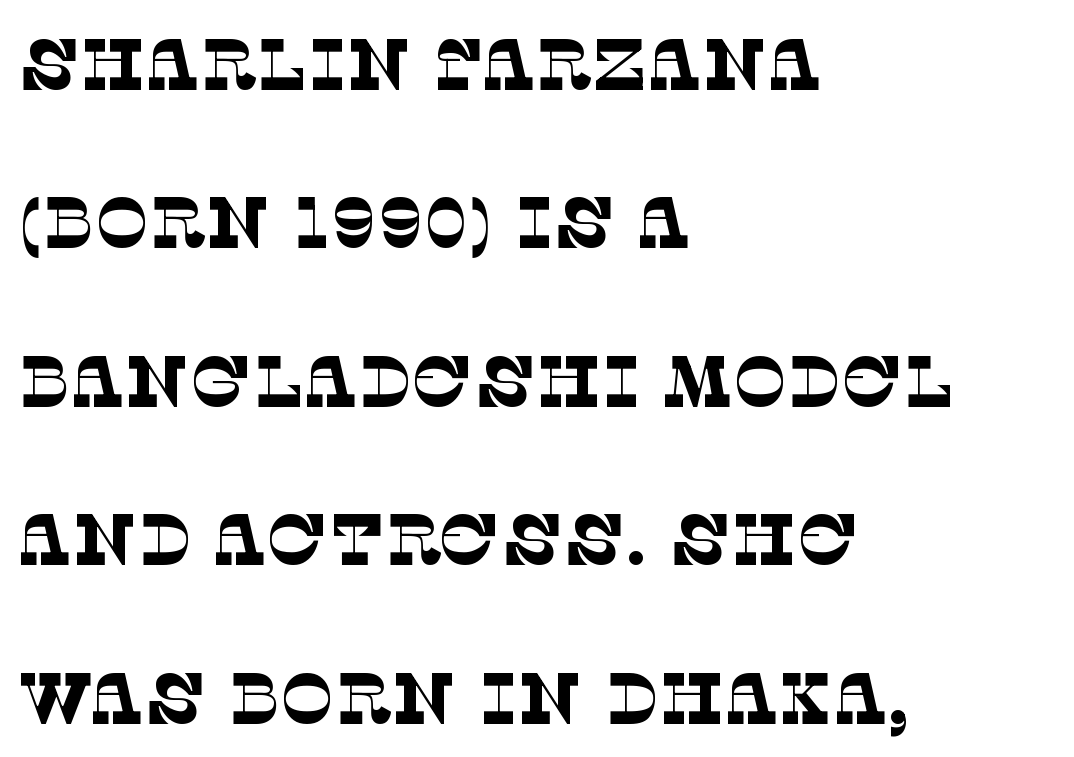
{"serif": "yes", "bold": "no", "weight": "thin", "width": "normal", "stroke_contrast": "low", "x_height": "large", "monospaced": "no", "underline": "no", "align": "left", "line_spacing": "loose", "line_spacing_ratio": 2.2, "letter_spacing": "normal", "letter_spacing_em": 0.0, "glyph_px": 72}
